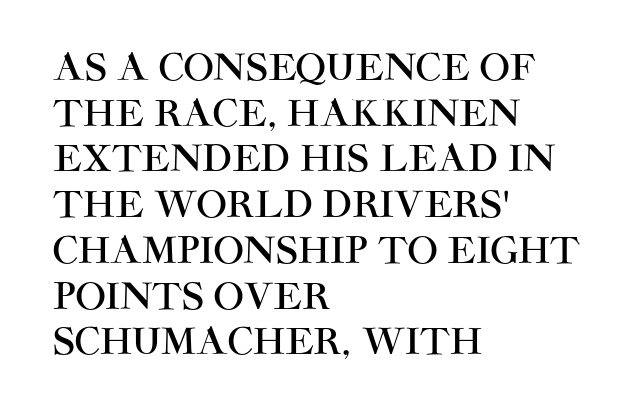
This sample has the flowing, uneven cadence of proportional lettering. The rendering keeps characters at their native spacing. Successive baselines arrive at the customary interval. Style check: upright. Does the type have serifs? No, each stem ends abruptly. Short and long lines alike share a common starting point at left.
